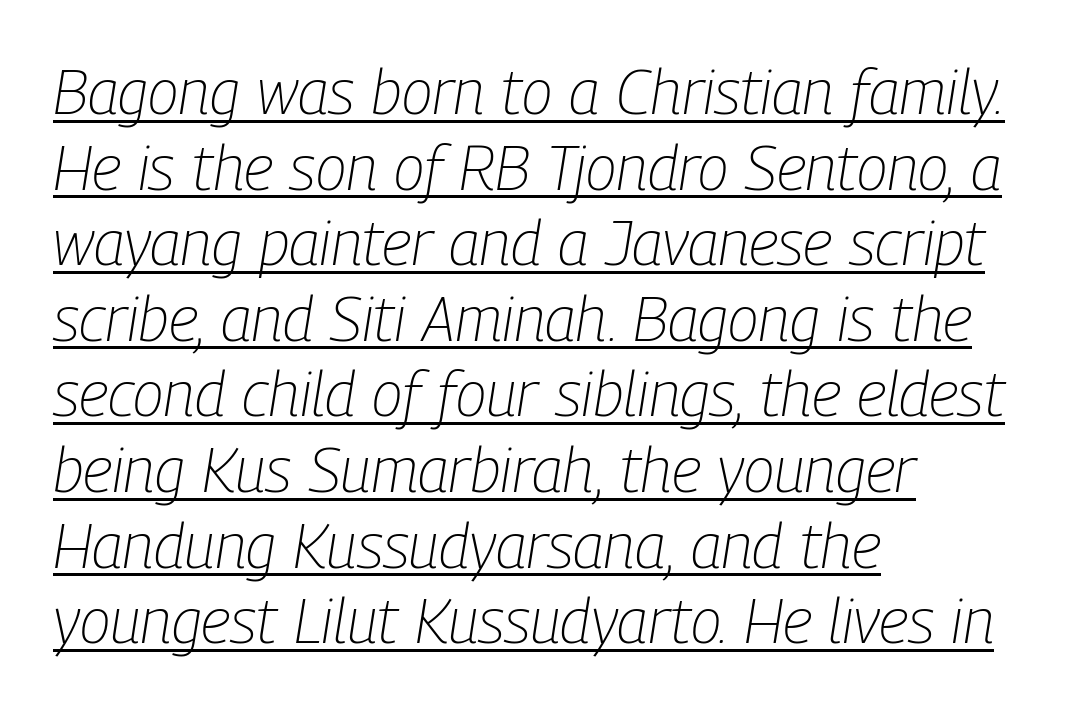
The image shows 63 px light, condensed type, italic (leaning right); set left-aligned, line spacing 1.2x, normal letter spacing, underlined; low stroke contrast and a medium x-height.
